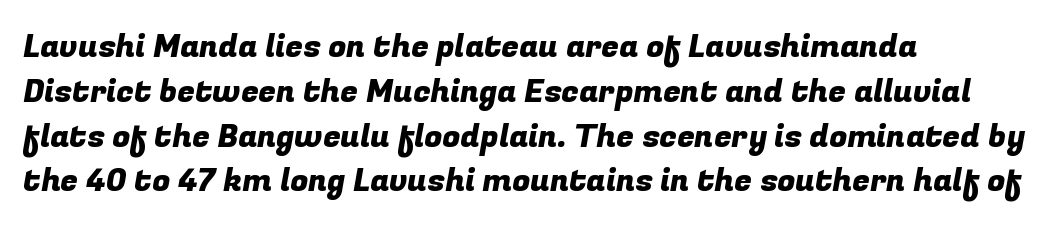
The image shows 32 px sans-serif type; set left-aligned, normal line spacing (1.4x), normal letter spacing, not underlined; low stroke contrast and a medium x-height.
